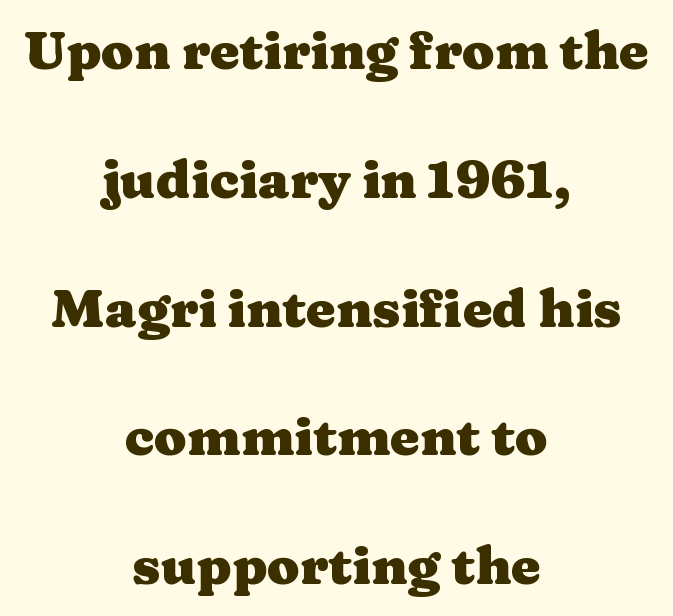
Strong, thick strokes mark this as bold type. The typesetter chose a symmetrical, centered arrangement here. The tracking reads as untouched default to a designer's eye. The rendering uses natural spacing where letterforms have individual widths. Check the space under the baseline: it is left empty. Tall strokes in this sample are plumb rather than angled.
